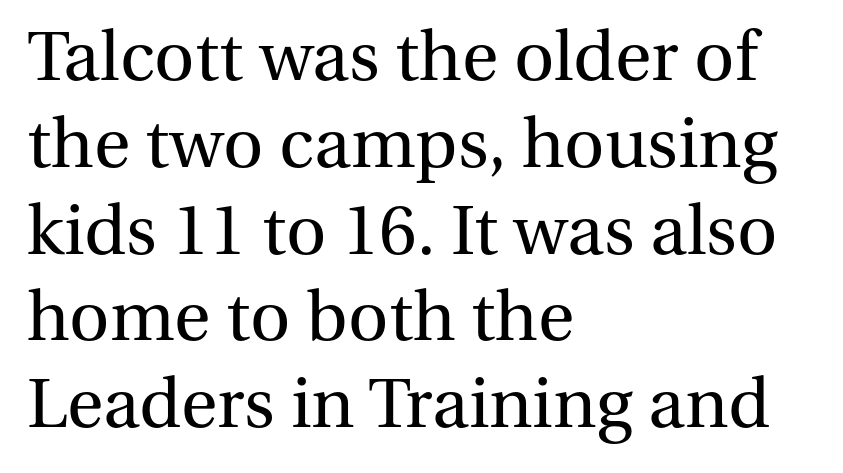
Q: Is the text bold? A: No.
Q: Is the text italic (slanted)? A: No, it is upright.
Q: Is the typeface a serif or a sans-serif typeface? A: Serif.
Q: Is the text underlined? A: No.
Q: How is the paragraph aligned? A: Left-aligned.
Q: Is the spacing between letters normal or unusually wide? A: Normal.
Q: Width (condensed, normal, or wide)? A: Normal.
Q: Stroke contrast? A: Medium.
Q: x-height? A: Medium.
Q: Monospaced? A: No.
